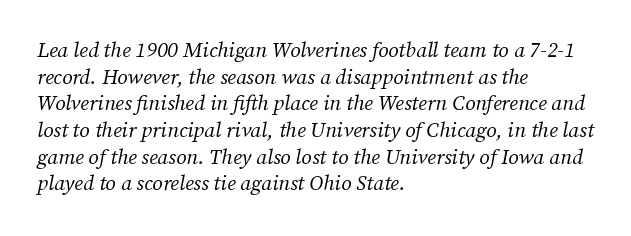
Q: Is the text bold? A: No.
Q: Is the text italic (slanted)? A: Yes, it leans right by about 12 degrees.
Q: Is the text underlined? A: No.
Q: How is the paragraph aligned? A: Left-aligned.
Q: Is the spacing between letters normal or unusually wide? A: Normal.
Q: Is the spacing between lines tight, normal or loose? A: Normal.
